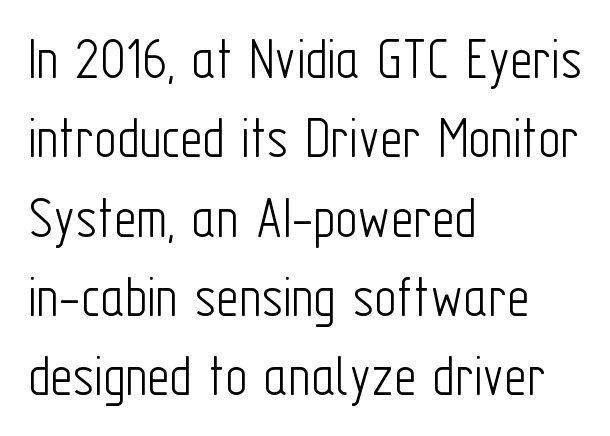
{"serif": "no", "italic": "no", "bold": "no", "weight": "light", "width": "condensed", "stroke_contrast": "low", "x_height": "medium", "monospaced": "no", "underline": "no", "align": "left", "line_spacing": "normal", "line_spacing_ratio": 1.3, "letter_spacing": "normal", "letter_spacing_em": 0.0, "glyph_px": 61}
